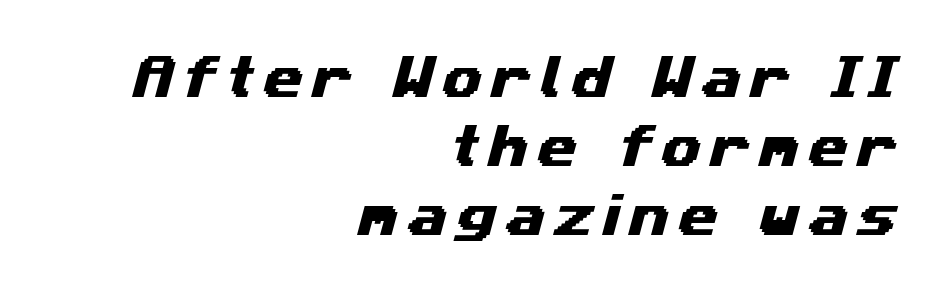
{"serif": "no", "width": "wide", "stroke_contrast": "medium", "x_height": "medium", "monospaced": "no", "underline": "no", "align": "right", "line_spacing": "normal", "line_spacing_ratio": 1.5, "glyph_px": 46}
